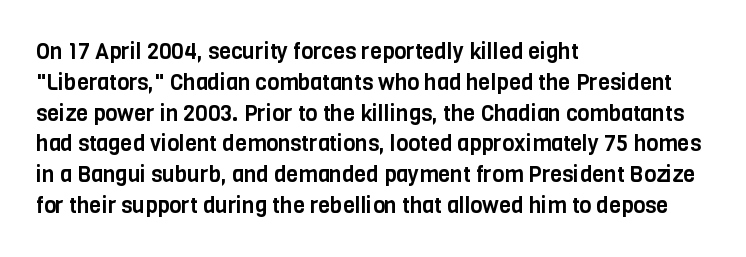
Q: Is the text italic (slanted)? A: No, it is upright.
Q: Is the text underlined? A: No.
Q: How is the paragraph aligned? A: Left-aligned.
Q: Is the spacing between letters normal or unusually wide? A: Normal.
Q: Is the spacing between lines tight, normal or loose? A: Normal.
